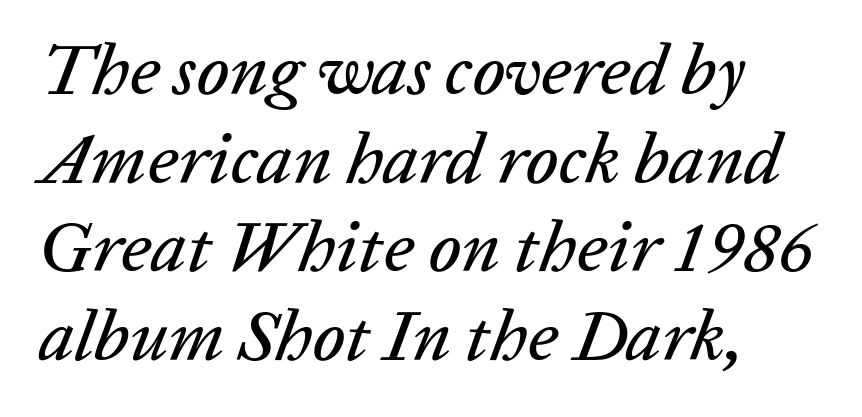
Q: Is the text italic (slanted)? A: Yes, it leans right by about 20 degrees.
Q: Is the text underlined? A: No.
Q: How is the paragraph aligned? A: Left-aligned.
Q: Is the spacing between letters normal or unusually wide? A: Normal.
Q: Width (condensed, normal, or wide)? A: Normal.
Q: Stroke contrast? A: Low.
Q: x-height? A: Medium.
Q: Monospaced? A: No.
